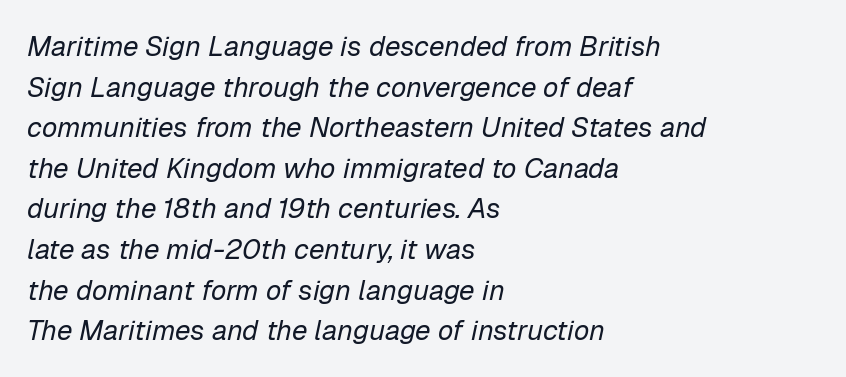
Note the varied advance widths — an 'i' is clearly narrower than an 'm'. Has an underline been added? It has not. Yep, that's italic — everything's leaning. Tracking value appears to be zero — textbook default spacing.
